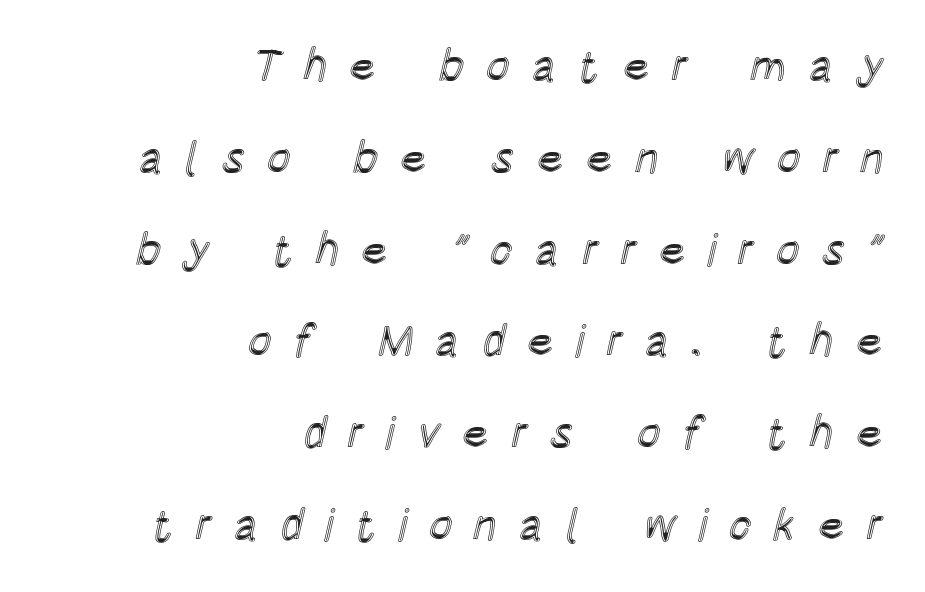
The image shows 45 px condensed type; set right-aligned, loose line spacing (2.04x), unusually wide letter spacing (+0.47 em), not underlined; a large x-height.
